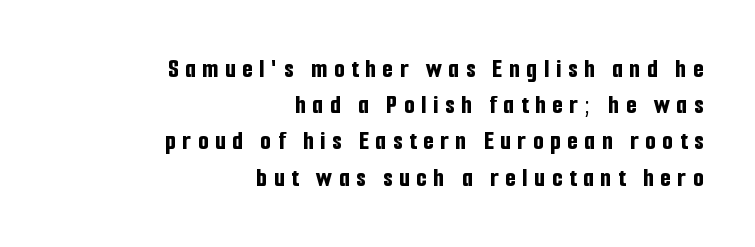
If you drew a ruler down the right edge, every line would touch it. Posture: straight, roman, zero tilt. Line spacing here is normal. Heft: maximum for text — a bold.
